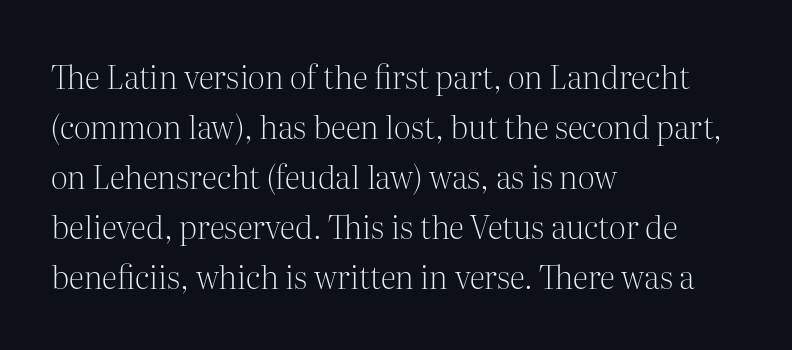
The strokes are not fattened; the text isn't bold. Typeset ragged right — the left edge is the straight one. You can tell from the footed stems that serif type was used. The passage shown stacks its lines at a standard gap.
